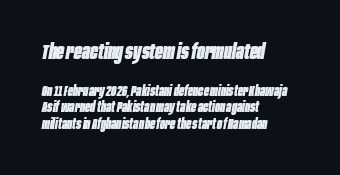
Q: Is the text bold? A: Yes.
Q: Is the text italic (slanted)? A: Yes, it leans right by about 10 degrees.
Q: Is the text underlined? A: No.
Q: How is the paragraph aligned? A: Left-aligned.
Q: Is the spacing between letters normal or unusually wide? A: Normal.
Q: Which block of text is set in a larger size, the first (top) or the second (bottom)? A: The first (top) one.
